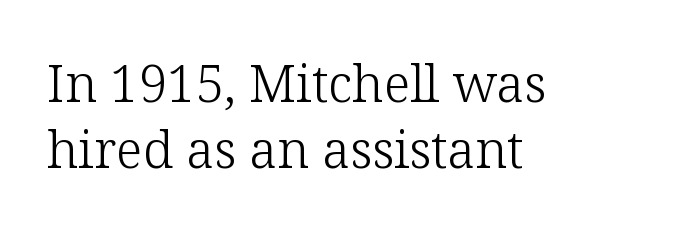
The image shows 51 px light serif type, upright; set left-aligned, normal line spacing (1.3x), normal letter spacing, not underlined; low stroke contrast and a medium x-height.
